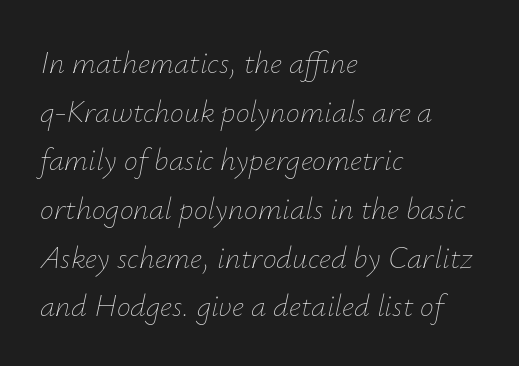
The specimen omits any rule beneath the text block's lines. The paragraph shown leans on its left margin. No chunkiness to these letters — they're not bold. These lines are rendered in a variable-pitch font. Quick note: italic. Vertically, the passage feels balanced, rows spaced as you'd expect.
